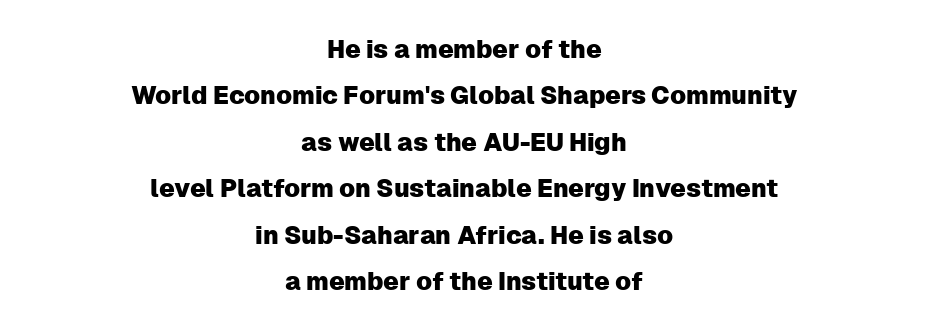
{"italic": "no", "underline": "no", "align": "center", "line_spacing_ratio": 1.86, "letter_spacing": "normal", "letter_spacing_em": 0.0, "glyph_px": 25}
